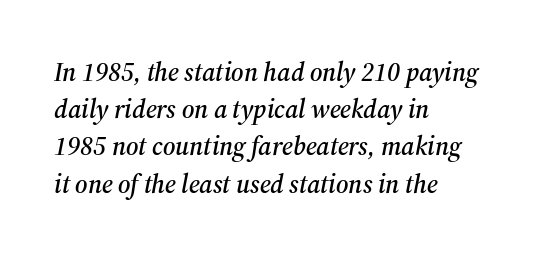
In CSS terms this would be text-align: left. Each row of text sits above clean, open space. Characters follow at the spacing the type designer built in. The passage shown leans; its letterforms are oblique. Horizontal bands of white between lines are of average thickness.
